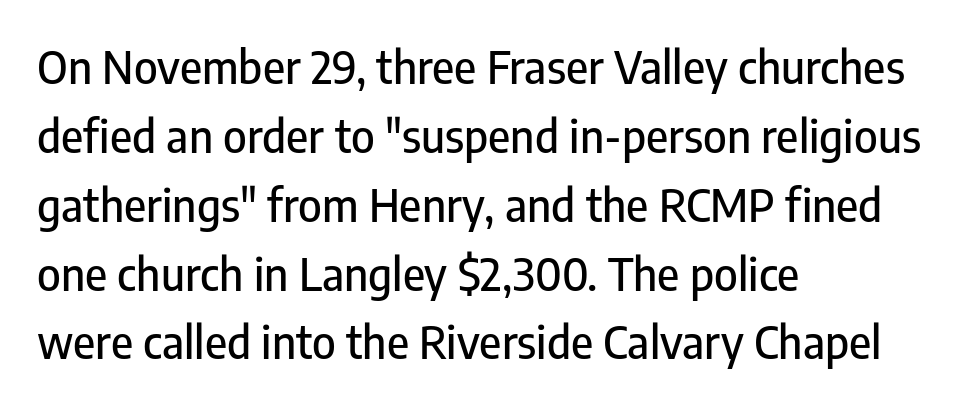
Q: Is the text italic (slanted)? A: No, it is upright.
Q: Is the typeface a serif or a sans-serif typeface? A: Sans-serif.
Q: Is the text underlined? A: No.
Q: How is the paragraph aligned? A: Left-aligned.
Q: Is the spacing between letters normal or unusually wide? A: Normal.
Q: Is the spacing between lines tight, normal or loose? A: Normal.
Q: Width (condensed, normal, or wide)? A: Condensed.
Q: Stroke contrast? A: Low.
Q: x-height? A: Medium.
Q: Monospaced? A: No.
